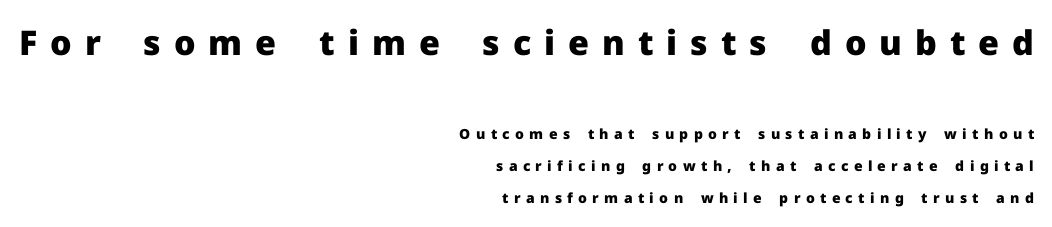
{"serif": "no", "italic": "no", "bold": "yes", "weight": "heavy", "width": "normal", "stroke_contrast": "low", "x_height": "medium", "monospaced": "no", "underline": "no", "align": "right", "line_spacing": "loose", "line_spacing_ratio": 2.31, "letter_spacing": "wide", "letter_spacing_em": 0.38, "larger_block": "first", "size_ratio": 2.43, "glyph_px": 34}
